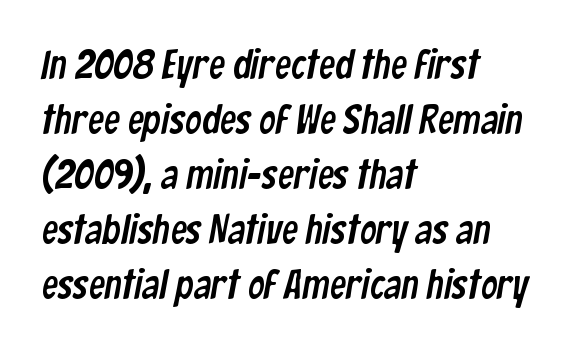
The line-height multiplier appears to be the usual default. The setting favours the left margin, as ordinary paragraphs usually do. The font family rendered here belongs to the sans-serif group. Think of a printed novel: that variable character pitch is what you see here. A clean baseline with only descenders dipping below it. In terms of letterspacing, this is plain default setting.
